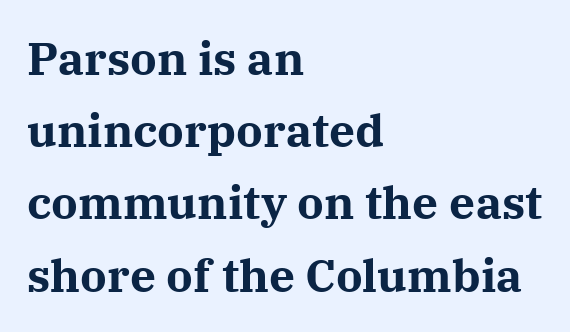
This rendering leaves character spacing at its baseline value. The glyphs have the mass of a bold cut. Is there much room between lines? A standard amount, neither cramped nor airy. The gap between lines stays unmarked. The paragraph shown leans on its left margin. Do the characters align in a grid? No, the font is proportional.
